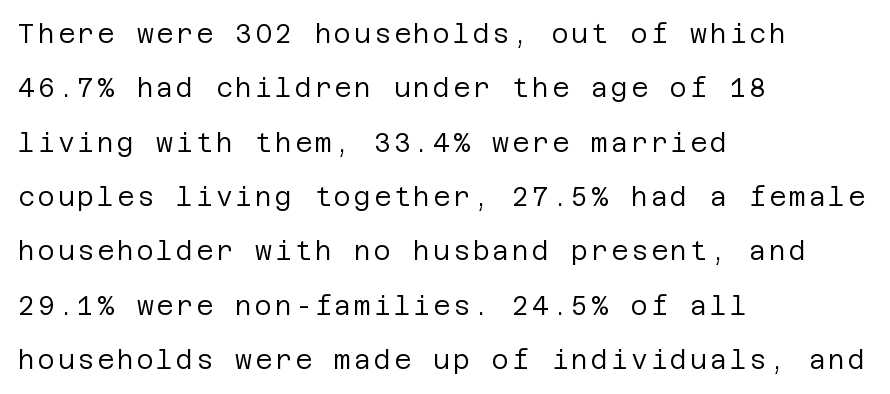
Q: Is the text bold? A: No.
Q: Is the text italic (slanted)? A: No, it is upright.
Q: Is the text underlined? A: No.
Q: How is the paragraph aligned? A: Left-aligned.
Q: Is the spacing between lines tight, normal or loose? A: Loose.
